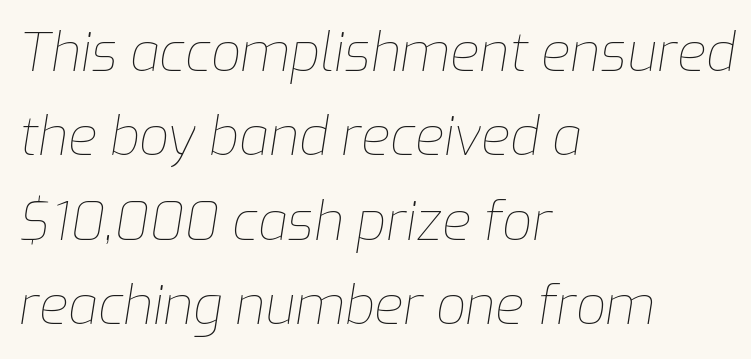
The image shows 53 px thin type, italic (leaning right); set left-aligned, normal line spacing (1.59x), normal letter spacing, not underlined; low stroke contrast and a medium x-height.
